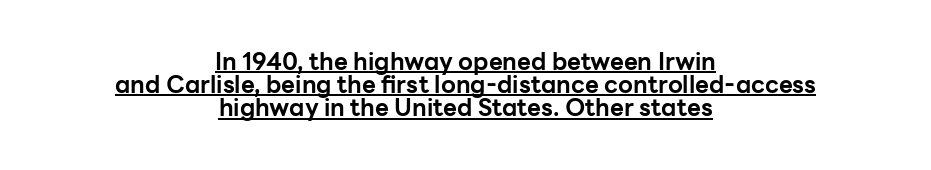
Q: Is the text bold? A: Yes.
Q: Is the text italic (slanted)? A: No, it is upright.
Q: Is the text underlined? A: Yes.
Q: How is the paragraph aligned? A: Centered.
Q: Is the spacing between letters normal or unusually wide? A: Normal.
Q: Is the spacing between lines tight, normal or loose? A: Tight.
